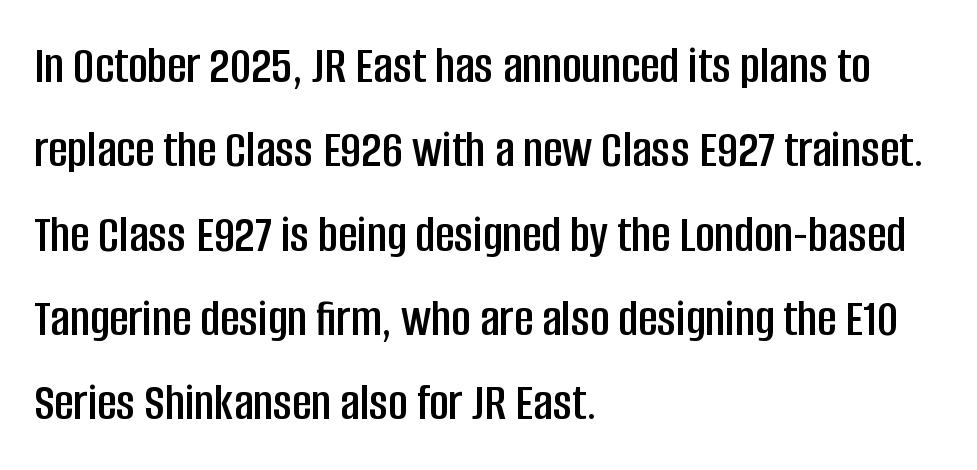
Character widths vary here, with narrow letters taking less room than wide ones. The string is rendered with underlining switched off. Inter-character spacing is left at the font's built-in metrics. Style check: upright. Look at the bottom of the vertical strokes: they stop flat, with no serifs. Layout note: lines flush left.
